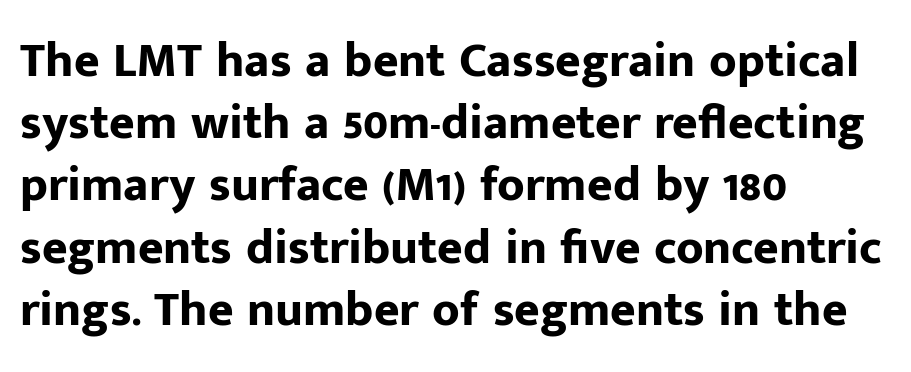
The image shows 49 px bold sans-serif type, upright; set left-aligned, normal line spacing (1.27x), normal letter spacing, not underlined; low stroke contrast and a medium x-height.
